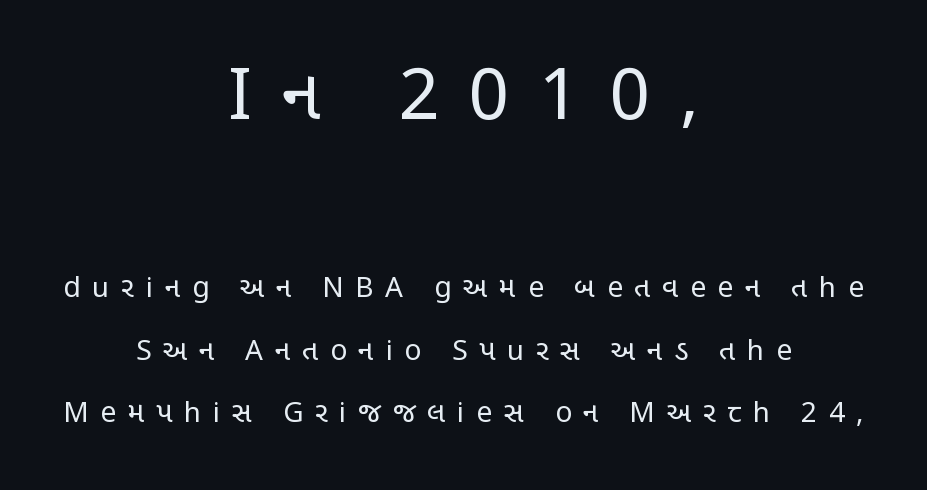
Is the block centered? Yes — each line is placed symmetrically about the middle. The weight tops out at a normal text grade. The face used here appears at its bigger size in the upper chunk. Reading down the column, the eye jumps a long way to each next line. The passage shown has open, widely tracked lettering throughout.
